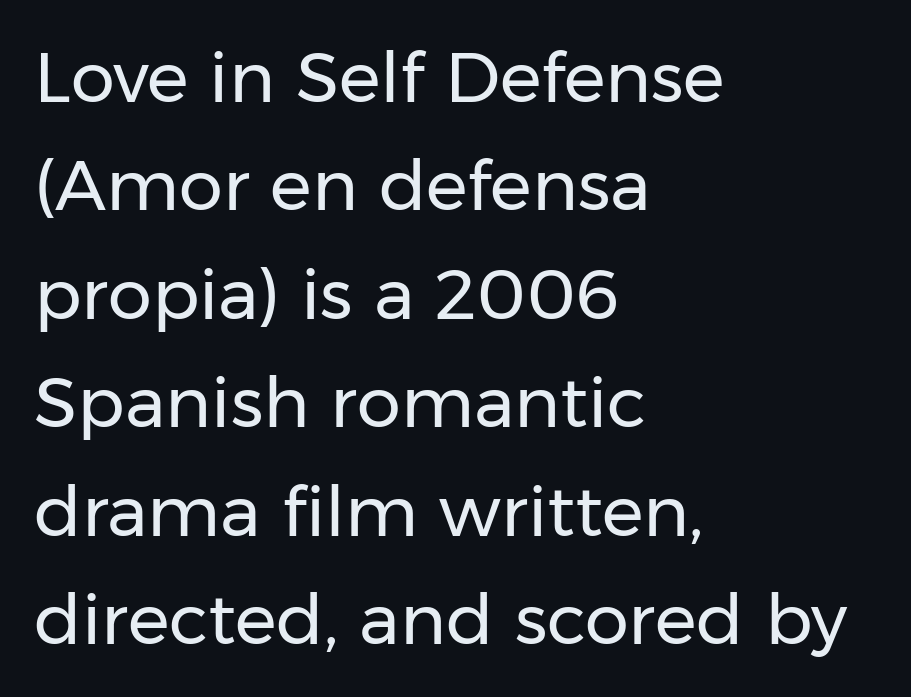
Is there much room between lines? A standard amount, neither cramped nor airy. The characters display no serif detailing; their extremities are plain. Layout note: lines flush left. Clear beneath every line of the passage. The line texture is even and compact thanks to regular tracking. Stems here are at most as thick as an everyday book face.
